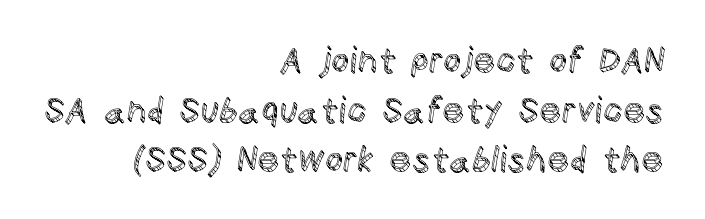
The foot of each line stays bare and open. Each word holds together tightly as a unit, with standard inter-letter gaps. Compared with a flush-left layout, this one pins lines to the opposite, right side. Line spacing here is normal.
